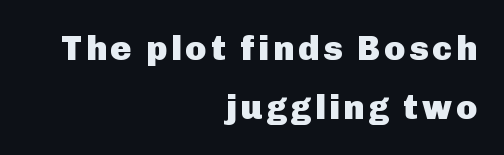
{"serif": "no", "italic": "no", "bold": "yes", "weight": "heavy", "width": "normal", "stroke_contrast": "low", "x_height": "medium", "monospaced": "no", "underline": "no", "align": "right", "line_spacing": "normal", "line_spacing_ratio": 1.68, "glyph_px": 35}
